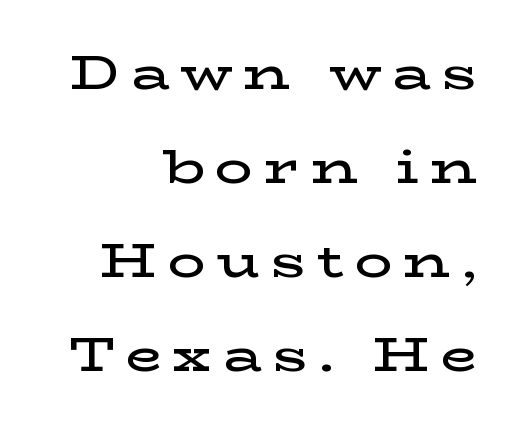
{"serif": "yes", "italic": "no", "bold": "semi", "weight": "semibold", "width": "wide", "stroke_contrast": "low", "x_height": "medium", "monospaced": "no", "underline": "no", "align": "right", "line_spacing": "loose", "line_spacing_ratio": 2.0, "letter_spacing": "wide", "letter_spacing_em": 0.23, "glyph_px": 47}
